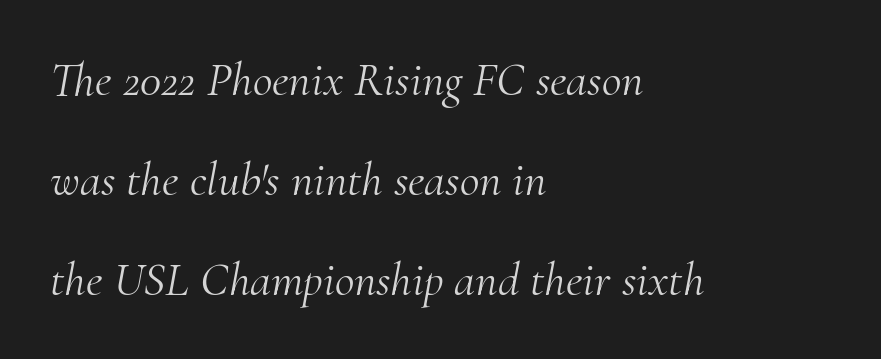
This rendering leaves character spacing at its baseline value. This rendering employs a face with finishing strokes, i.e., a serif. Each stroke keeps to a modest, everyday thickness or less. One-word summary of the alignment: left. Check the space under the baseline: it is left empty. Rendered with sloped, italic letterforms.
